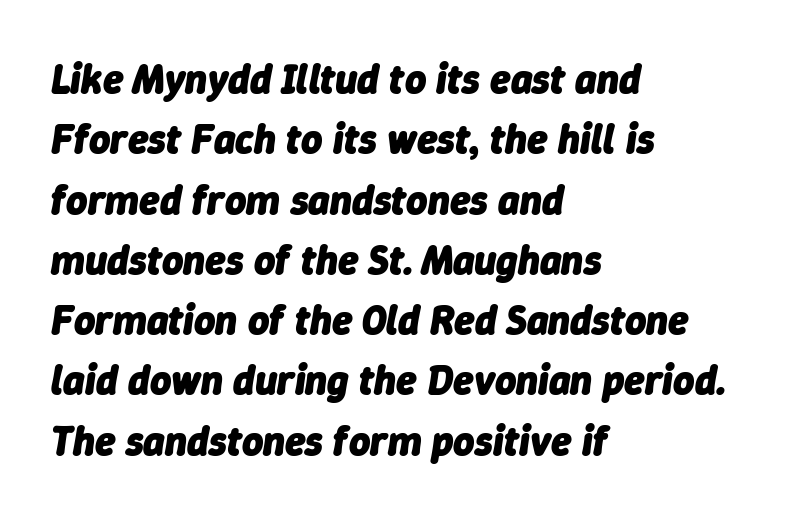
The image shows 41 px heavy type, italic (leaning right); set left-aligned, normal line spacing (1.47x), normal letter spacing, not underlined; low stroke contrast and a medium x-height.
